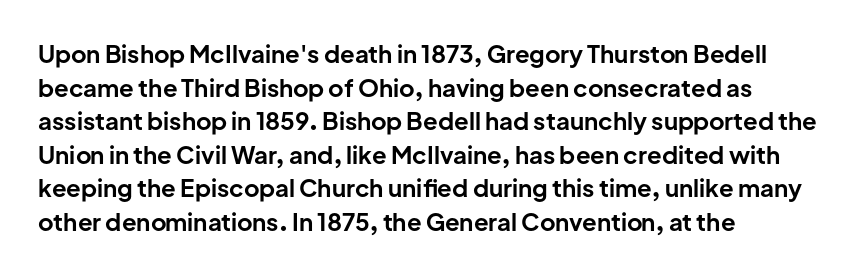
Q: Is the text bold? A: Yes.
Q: Is the text italic (slanted)? A: No, it is upright.
Q: Is the text underlined? A: No.
Q: How is the paragraph aligned? A: Left-aligned.
Q: Is the spacing between letters normal or unusually wide? A: Normal.
Q: Is the spacing between lines tight, normal or loose? A: Normal.
